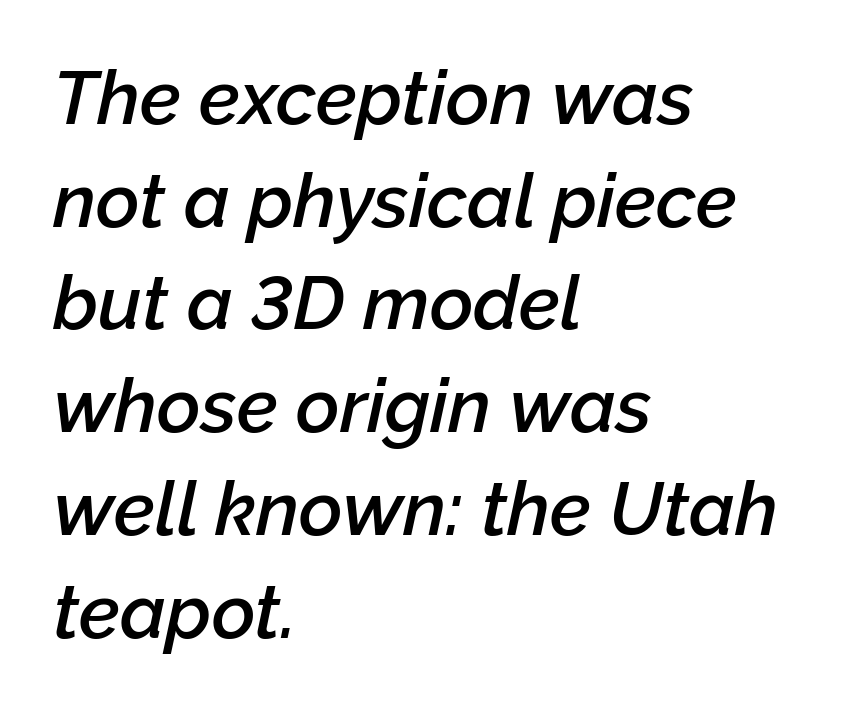
Q: Is the text bold? A: Semi-bold.
Q: Is the text italic (slanted)? A: Yes, it leans right by about 12 degrees.
Q: Is the text underlined? A: No.
Q: How is the paragraph aligned? A: Left-aligned.
Q: Is the spacing between letters normal or unusually wide? A: Normal.
Q: Is the spacing between lines tight, normal or loose? A: Normal.
Q: Width (condensed, normal, or wide)? A: Normal.
Q: Stroke contrast? A: Low.
Q: x-height? A: Medium.
Q: Monospaced? A: No.
